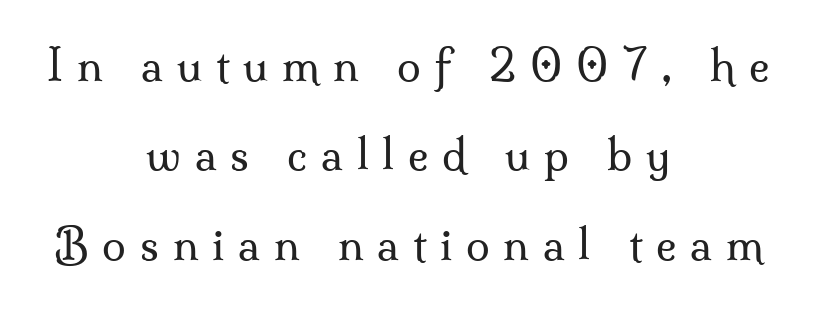
The area under the type is left untouched. You can tell from the footed stems that serif type was used. The text block is weighted toward neither margin, spreading evenly from the middle. A typesetter would call this proportional, since set widths differ per character. Loose tracking; the words dissolve into strings of separated letters. This sample trades compactness for vertical openness between lines.
